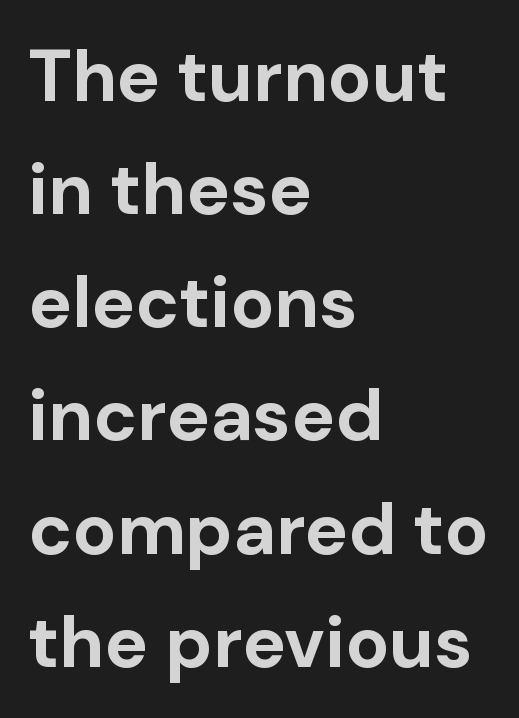
Short and long lines alike share a common starting point at left. A typesetter would mark this as roman, not italic. I'd call this a sans setting — the letters go barefoot. There is no visible air inserted between adjacent glyphs. The characters look thick and weighty, a clear bold. The passage shown is not underscored anywhere.
